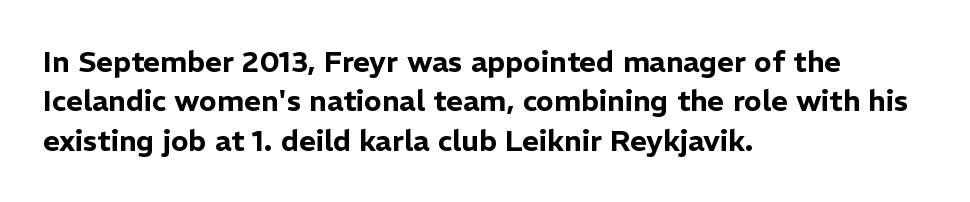
{"serif": "no", "italic": "no", "width": "normal", "stroke_contrast": "low", "x_height": "medium", "monospaced": "no", "underline": "no", "align": "left", "line_spacing": "normal", "line_spacing_ratio": 1.36, "letter_spacing": "normal", "letter_spacing_em": 0.0, "glyph_px": 29}
